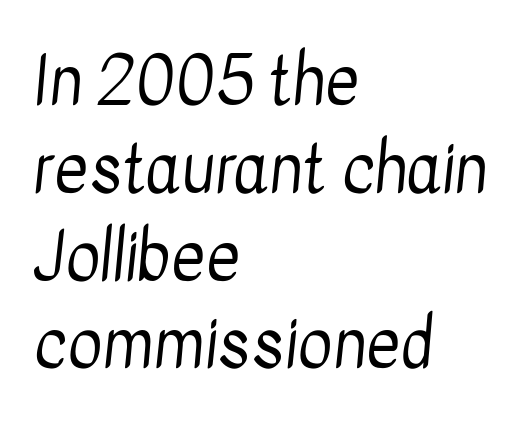
Q: Is the text bold? A: No.
Q: Is the typeface a serif or a sans-serif typeface? A: Sans-serif.
Q: Is the text underlined? A: No.
Q: How is the paragraph aligned? A: Left-aligned.
Q: Is the spacing between letters normal or unusually wide? A: Normal.
Q: Is the spacing between lines tight, normal or loose? A: Normal.
Q: Width (condensed, normal, or wide)? A: Condensed.
Q: Stroke contrast? A: Low.
Q: x-height? A: Medium.
Q: Monospaced? A: No.
